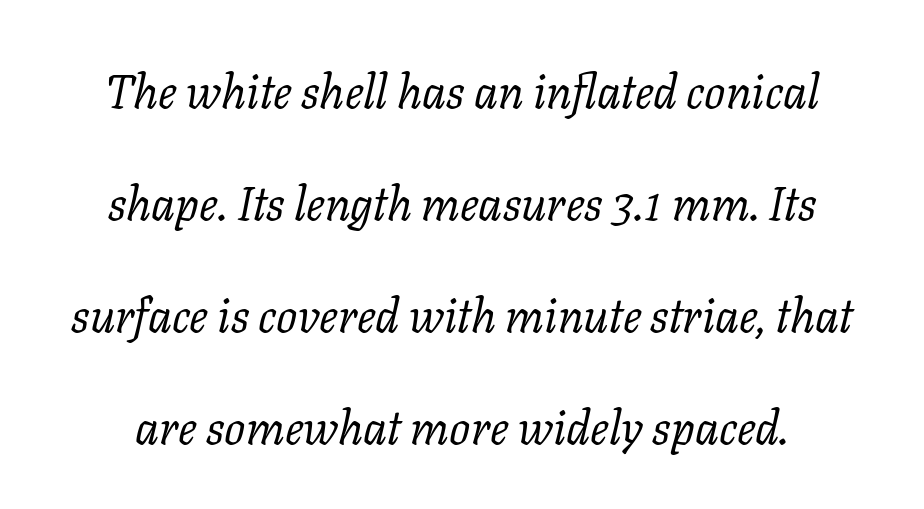
The image shows 47 px regular-weight serif type, italic (leaning right); set loose line spacing (2.38x), normal letter spacing, not underlined; low stroke contrast and a medium x-height.
